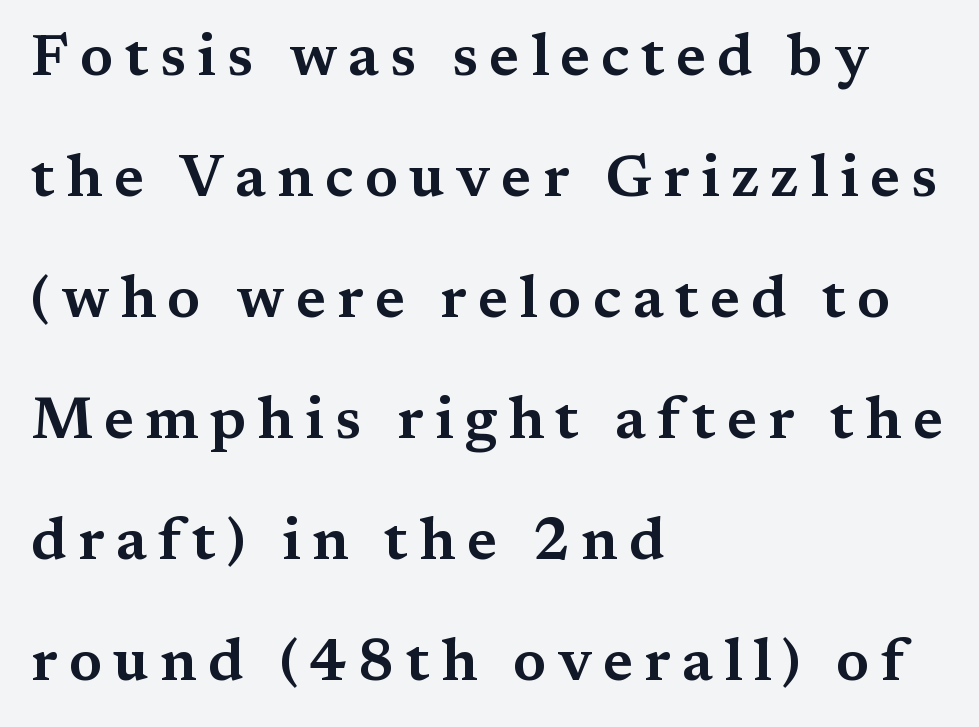
The image shows 59 px wide serif type, upright; set left-aligned, loose line spacing (2.05x), not underlined; medium stroke contrast and a medium x-height.
